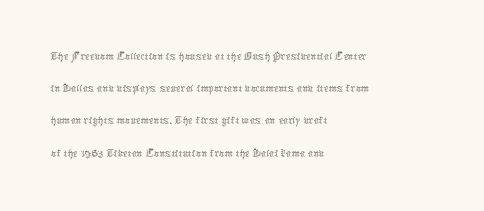
Q: Is the text bold? A: No.
Q: Is the text italic (slanted)? A: No, it is upright.
Q: Is the text underlined? A: No.
Q: How is the paragraph aligned? A: Left-aligned.
Q: Is the spacing between letters normal or unusually wide? A: Normal.
